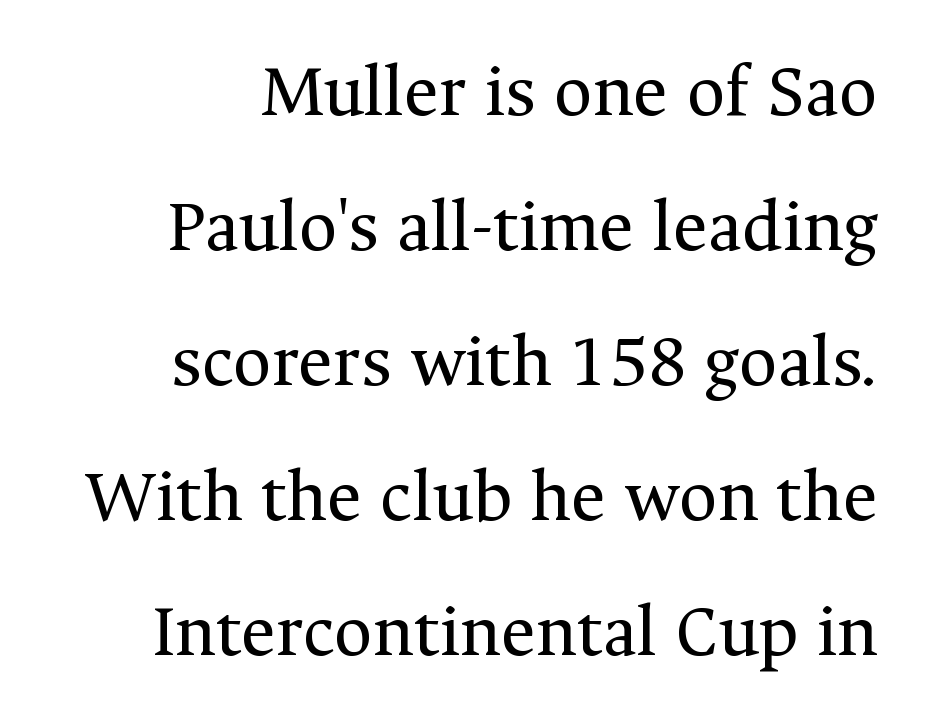
The passage shown is not underscored anywhere. Glyph-to-glyph distance matches everyday printed text. Upright lettering throughout. Observe the serifs anchoring each vertical stroke in this sample.
